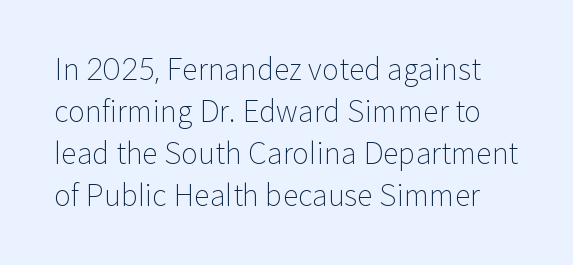
The image shows 29 px light sans-serif type, upright; set normal line spacing (1.45x), normal letter spacing, not underlined; low stroke contrast and a medium x-height.
